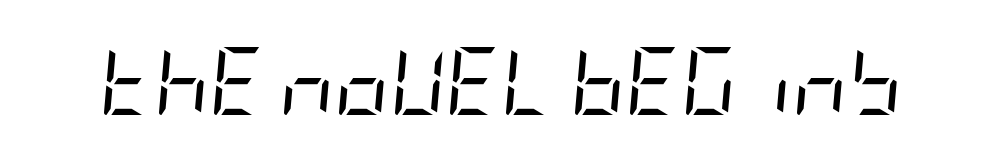
The image shows 68 px regular-weight, condensed type, italic (leaning right); set normal letter spacing, not underlined; low stroke contrast and a large x-height.
